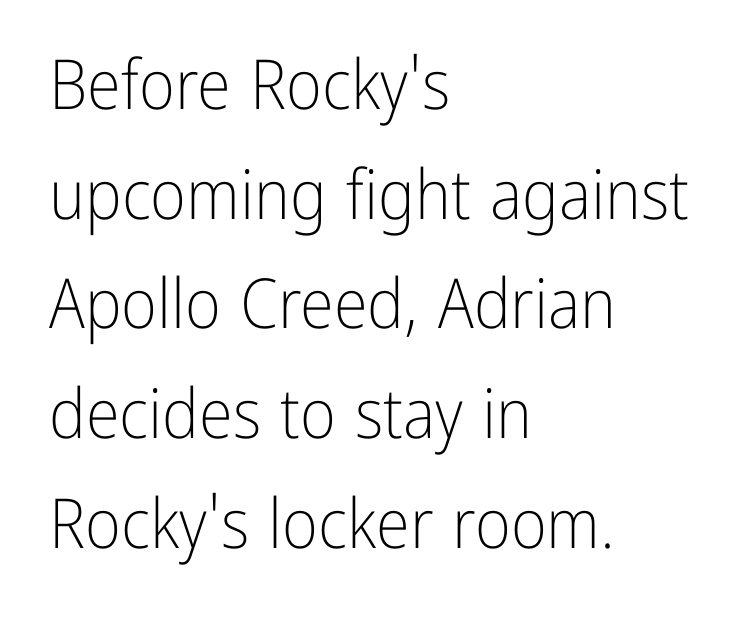
What stands out about the letter spacing? Nothing — it is the standard amount. Compared with a typical body face, this is equally light or lighter still. The space beneath each line is pristine and unruled. Spacing verdict: proportional, widths tailored to each character.
